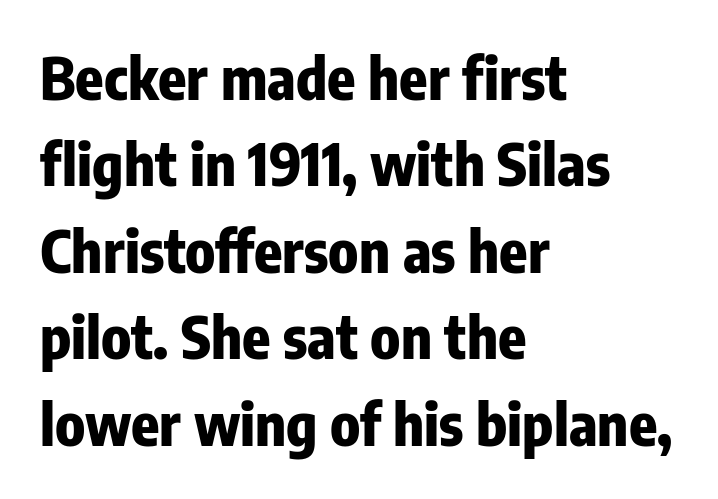
{"serif": "no", "italic": "no", "bold": "yes", "weight": "heavy", "width": "condensed", "stroke_contrast": "low", "x_height": "medium", "monospaced": "no", "underline": "no", "align": "left", "line_spacing": "normal", "line_spacing_ratio": 1.49, "letter_spacing": "normal", "letter_spacing_em": 0.0, "glyph_px": 58}
